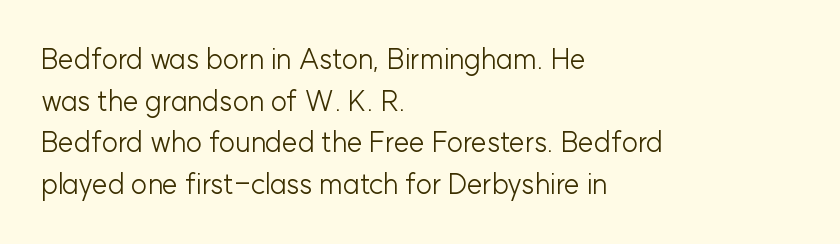
Proportional: the letters do not fall into vertical columns. Grotesque or geometric, the face here clearly has no serifs. How are the letters spaced? Ordinarily, with no added tracking. How would I describe the line gaps? Plain and ordinary.
